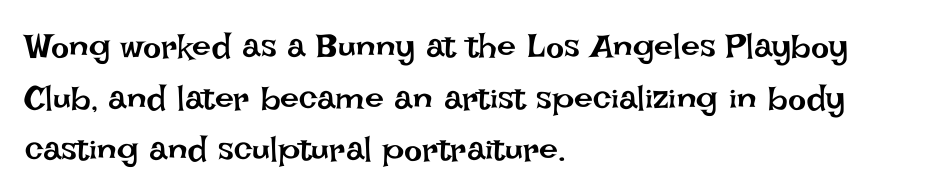
{"italic": "no", "bold": "no", "weight": "regular", "width": "normal", "stroke_contrast": "low", "x_height": "large", "monospaced": "no", "underline": "no", "align": "left", "line_spacing": "normal", "line_spacing_ratio": 1.52, "letter_spacing": "normal", "letter_spacing_em": 0.0, "glyph_px": 34}
